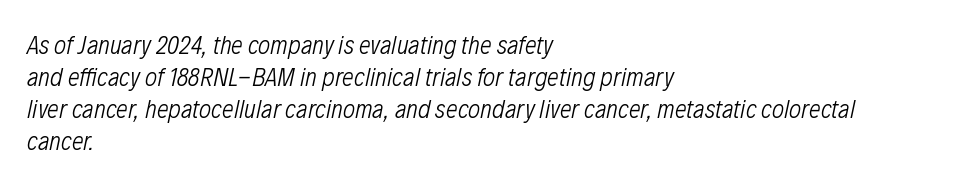
Q: Is the text bold? A: No.
Q: Is the text italic (slanted)? A: Yes, it leans right by about 12 degrees.
Q: Is the text underlined? A: No.
Q: How is the paragraph aligned? A: Left-aligned.
Q: Is the spacing between letters normal or unusually wide? A: Normal.
